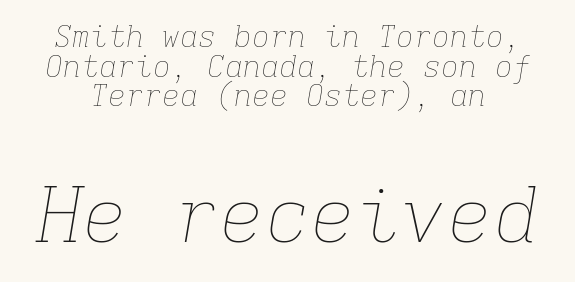
Underlining? Definitely not there. Baseline-to-baseline distance is barely more than the letter height. Weight: regular or lighter. Does extra space separate the letters? No, they use regular spacing. Reading top to bottom, the characters get bigger at the block break. The rendering uses typewriter-style spacing with identical character cells.
